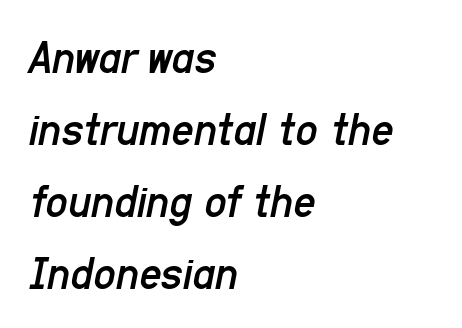
{"italic": "yes", "lean": "right", "slant_degrees": 11, "bold": "no", "weight": "regular", "width": "condensed", "stroke_contrast": "low", "x_height": "medium", "monospaced": "no", "underline": "no", "align": "left", "line_spacing": "normal", "line_spacing_ratio": 1.47, "letter_spacing": "normal", "letter_spacing_em": 0.0, "glyph_px": 49}
